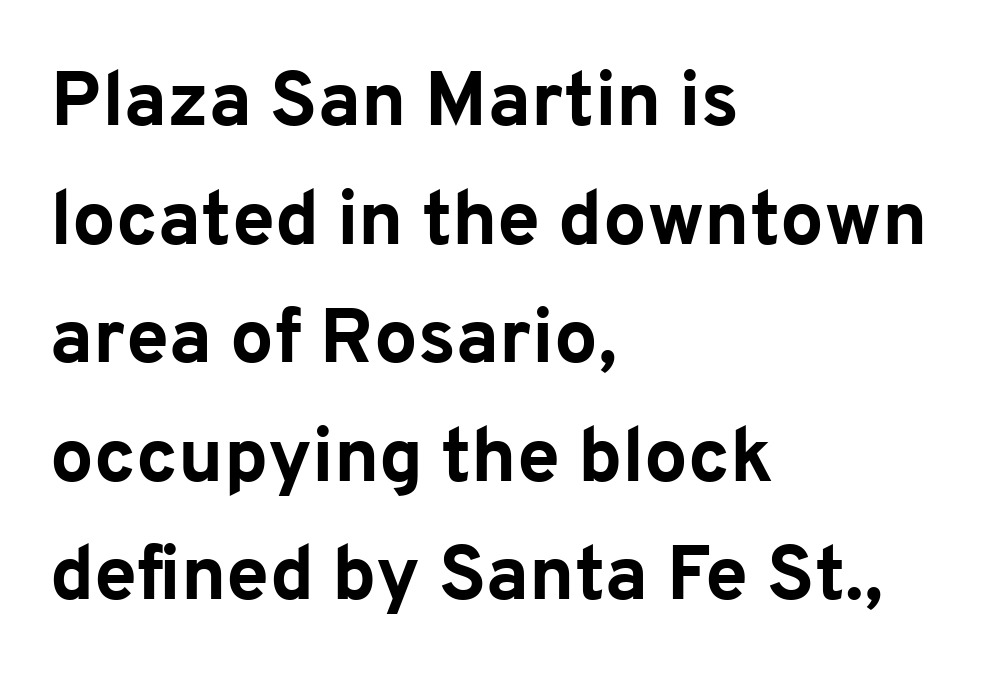
The face used here is proportionally spaced, like ordinary book or web type. The rag falls on the right side of this text block. Every stem runs plumb, perpendicular to the baseline. Beneath every word, the page is bare. Strokes here are thick enough to call this a true bold.
